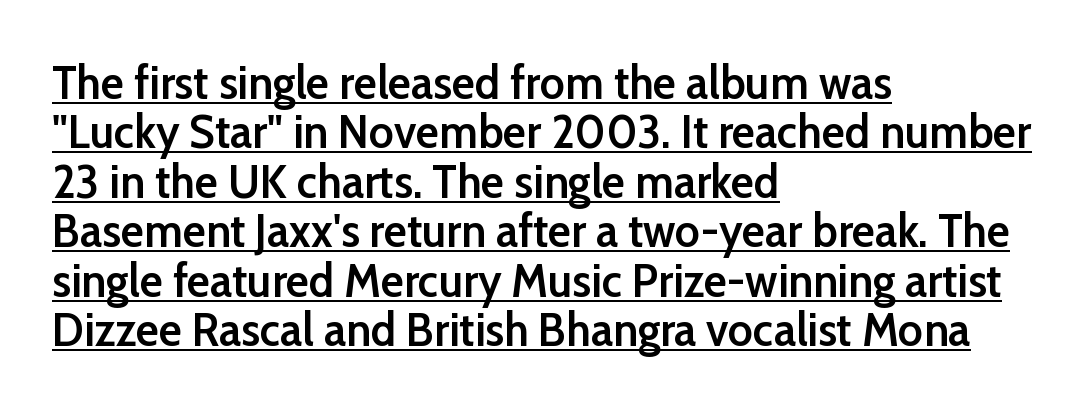
Horizontal bands of white between lines are thin slivers. The letters advance in unequal steps, a hallmark of proportional type. Every row of glyphs begins at an identical x-position on the left. Caption: semibold face, moderately heavy strokes. Underlined type.
